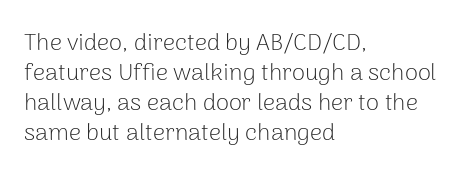
The image shows 24 px text type, upright; set left-aligned, normal line spacing (1.25x), normal letter spacing, not underlined.
